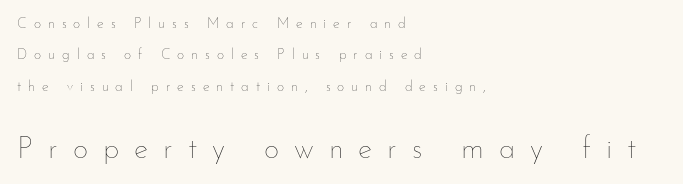
The image shows 30 px thin type, upright; set left-aligned, loose line spacing (2.24x), unusually wide letter spacing (+0.5 em), not underlined; the second (bottom) block is 2.14x larger; low stroke contrast and a small x-height.
